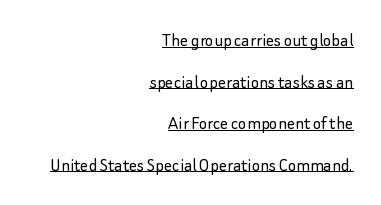
The image shows 20 px text type, upright; set right-aligned, loose line spacing (2.08x), normal letter spacing, underlined.
